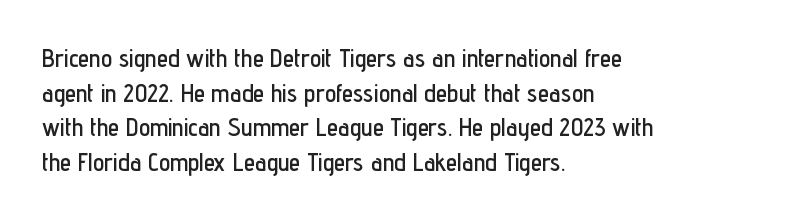
Has an underline been added? It has not. Observe the ordinary spacing: letters are neighbours, not strangers. What's the leading like? Ordinary, nothing unusual. Reading down the block, your eye returns to a fixed left position each line. Every character sits straight up, as roman type does.
